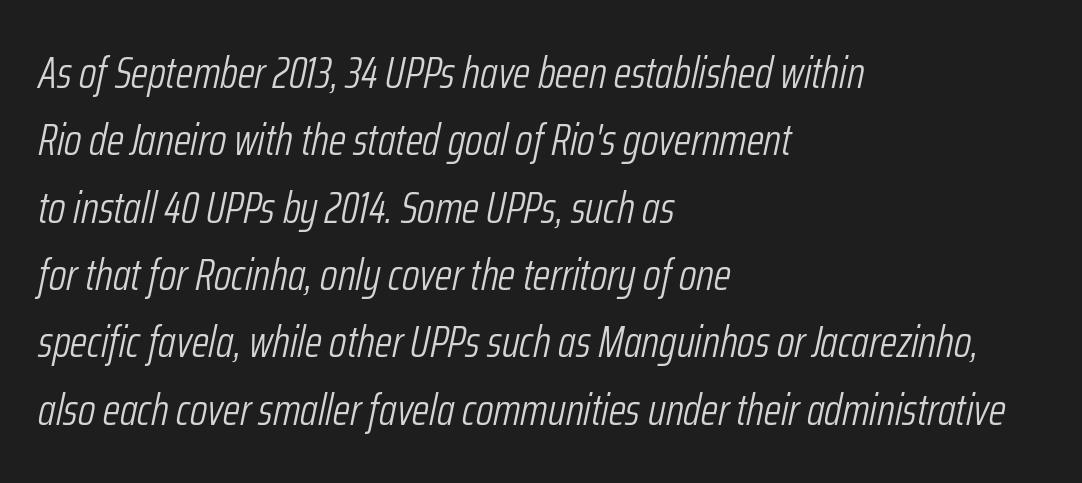
The image shows 44 px light, condensed type, italic (leaning right); set left-aligned, normal line spacing (1.53x), normal letter spacing, not underlined; low stroke contrast and a medium x-height.
